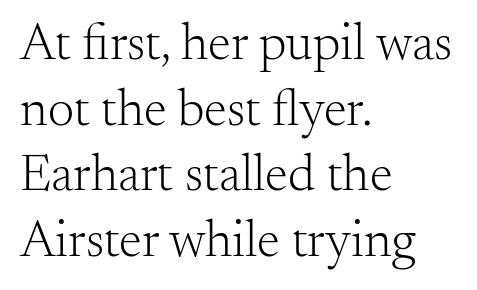
The image shows 52 px light serif type, upright; set left-aligned, normal line spacing (1.26x), normal letter spacing, not underlined; medium stroke contrast and a small x-height.
